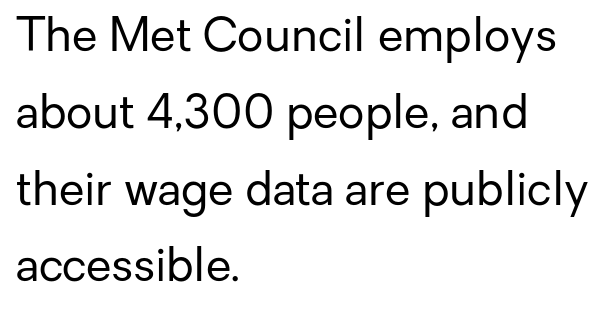
Letters rest on an invisible, unmarked baseline. Standard letterfit; no display-style spreading of the glyphs. The typeface chosen for these lines omits serifs. The letterforms sit at book weight or below.
